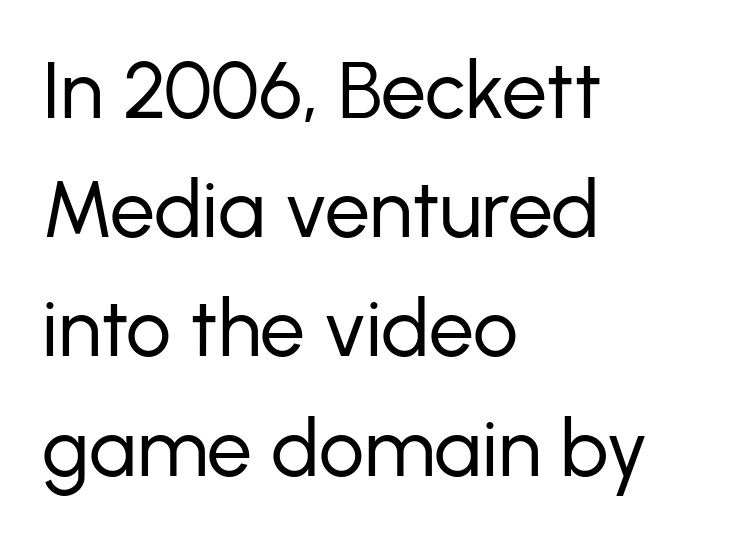
Q: Is the text bold? A: No.
Q: Is the text italic (slanted)? A: No, it is upright.
Q: Is the typeface a serif or a sans-serif typeface? A: Sans-serif.
Q: Is the text underlined? A: No.
Q: How is the paragraph aligned? A: Left-aligned.
Q: Is the spacing between letters normal or unusually wide? A: Normal.
Q: Is the spacing between lines tight, normal or loose? A: Normal.
Q: Width (condensed, normal, or wide)? A: Normal.
Q: Stroke contrast? A: Low.
Q: x-height? A: Medium.
Q: Monospaced? A: No.
